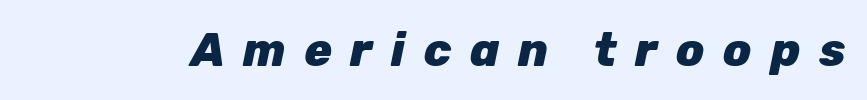
The image shows 46 px heavy type, italic (leaning right); set unusually wide letter spacing (+0.4 em), not underlined; low stroke contrast and a medium x-height.
